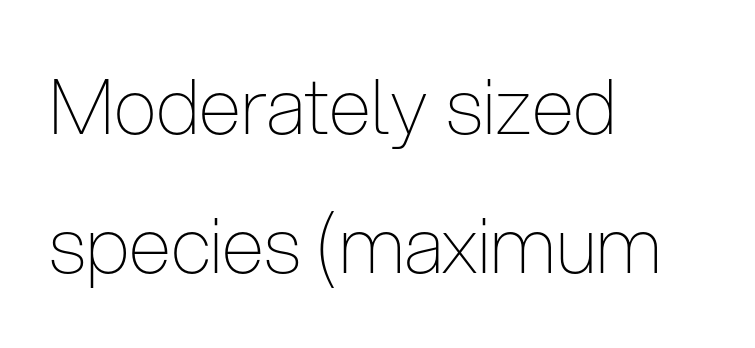
There is no visible air inserted between adjacent glyphs. Italic? Not at all — the glyphs are vertical. Compared with a typical body face, this is equally light or lighter still. The letters advance in unequal steps, a hallmark of proportional type. Observe the absence of serifs on each vertical stroke in this sample.
